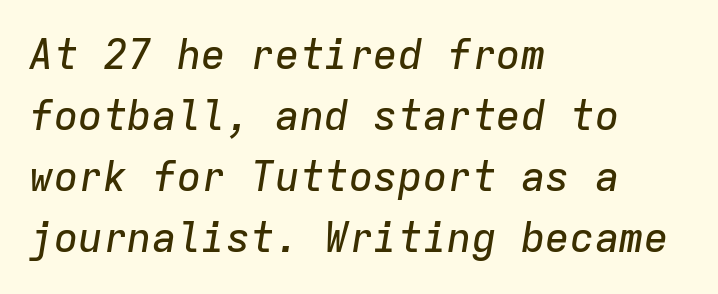
{"italic": "yes", "lean": "right", "slant_degrees": 9, "width": "normal", "stroke_contrast": "low", "x_height": "medium", "monospaced": "yes", "underline": "no", "align": "left", "line_spacing": "normal", "line_spacing_ratio": 1.49, "letter_spacing": "normal", "letter_spacing_em": 0.0, "glyph_px": 41}
